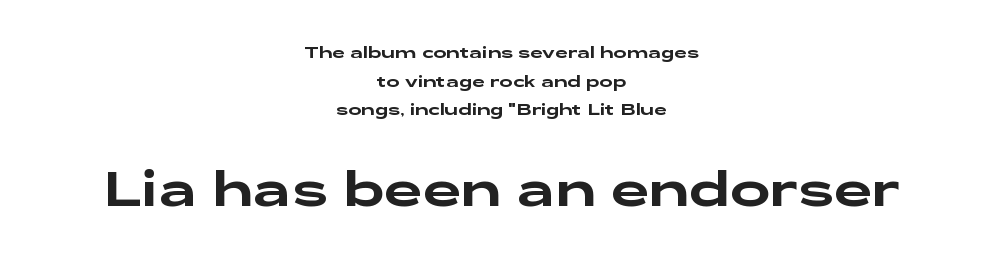
The passage shown begins with its smaller block and ends with its larger one. Is this a fixed-width face? No — the glyphs have proportional, varying widths. The whitespace from short lines is split evenly between both sides. Every stem runs plumb, perpendicular to the baseline. Here the glyphs are tracked normally, forming tight word shapes. Each letter's strokes conclude bluntly, with no projecting serifs.
